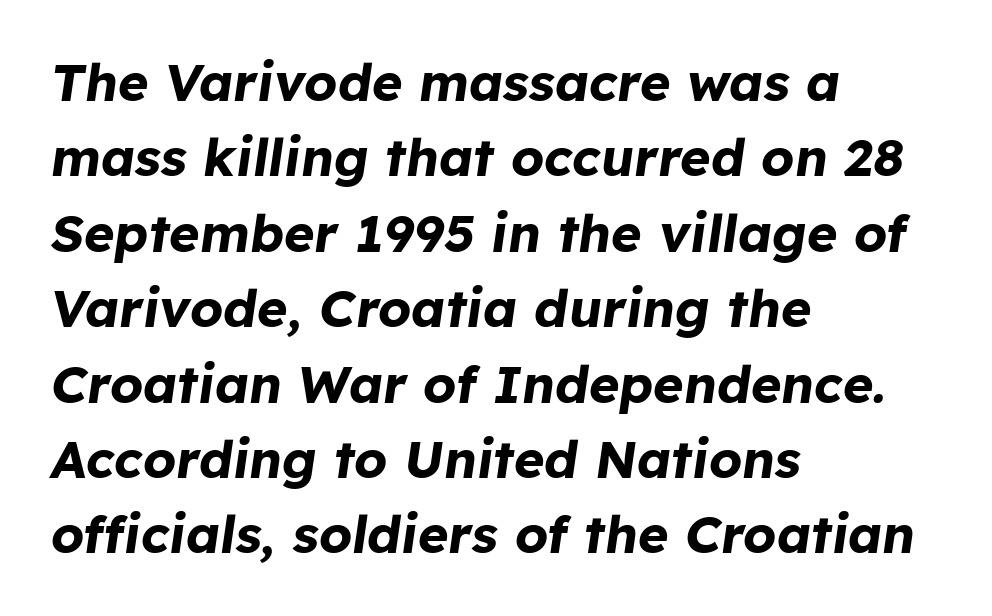
Q: Is the text bold? A: Yes.
Q: Is the text italic (slanted)? A: Yes, it leans right by about 8 degrees.
Q: Is the text underlined? A: No.
Q: How is the paragraph aligned? A: Left-aligned.
Q: Is the spacing between letters normal or unusually wide? A: Normal.
Q: Is the spacing between lines tight, normal or loose? A: Normal.
Q: Width (condensed, normal, or wide)? A: Normal.
Q: Stroke contrast? A: Low.
Q: x-height? A: Medium.
Q: Monospaced? A: No.
